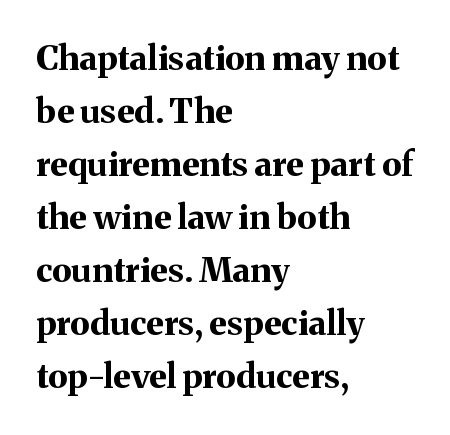
In terms of letterspacing, this is plain default setting. Upright lettering throughout. Caption: multi-line text, flush left, ragged right. Whoever set this chose a conventional vertical rhythm. The passage shown is typed in a proportional face where columns would drift.
